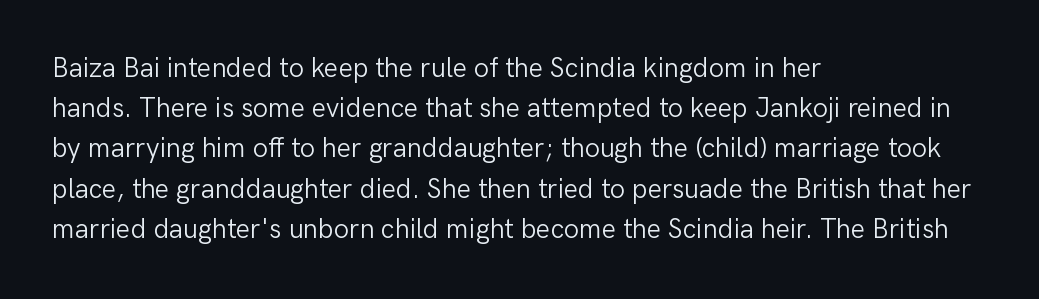
The image shows 27 px text type, upright; set left-aligned, normal line spacing (1.49x), normal letter spacing, not underlined.
